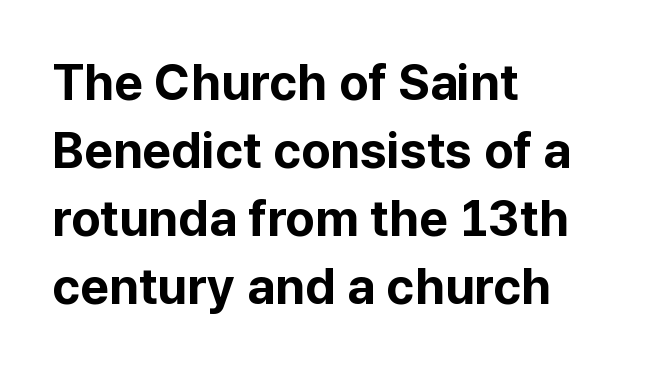
Visually the block forms a straight wall on the left and a jagged coastline on the right. The typesetting leans heavy: a genuine bold. Rendered with straight, roman letterforms. These lines are rendered in a variable-pitch font.
